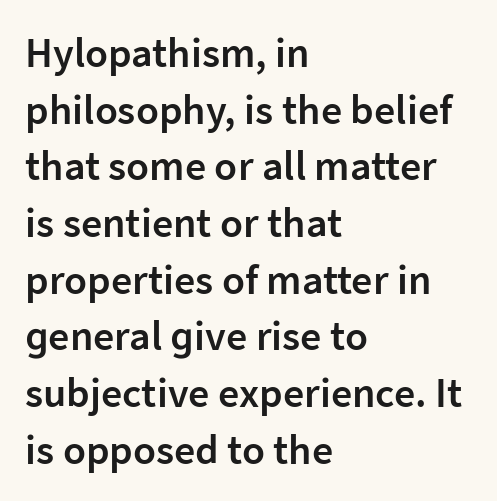
Q: Is the text bold? A: Semi-bold.
Q: Is the text italic (slanted)? A: No, it is upright.
Q: Is the typeface a serif or a sans-serif typeface? A: Sans-serif.
Q: Is the text underlined? A: No.
Q: How is the paragraph aligned? A: Left-aligned.
Q: Is the spacing between letters normal or unusually wide? A: Normal.
Q: Is the spacing between lines tight, normal or loose? A: Normal.
Q: Width (condensed, normal, or wide)? A: Normal.
Q: Stroke contrast? A: Low.
Q: x-height? A: Medium.
Q: Monospaced? A: No.
